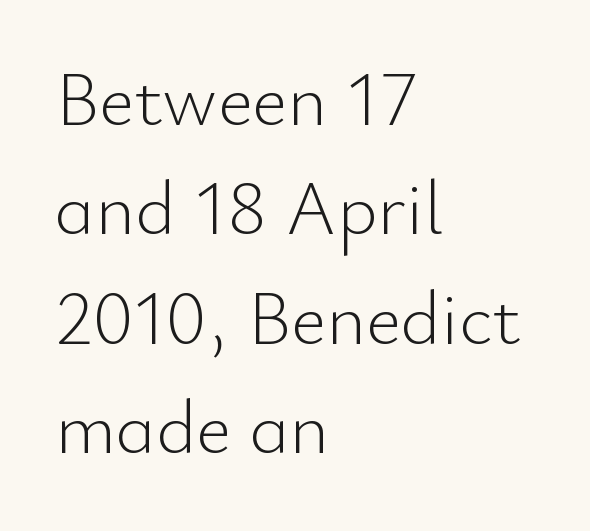
Q: Is the text bold? A: No.
Q: Is the text italic (slanted)? A: No, it is upright.
Q: Is the typeface a serif or a sans-serif typeface? A: Sans-serif.
Q: Is the text underlined? A: No.
Q: How is the paragraph aligned? A: Left-aligned.
Q: Is the spacing between letters normal or unusually wide? A: Normal.
Q: Is the spacing between lines tight, normal or loose? A: Normal.
Q: Width (condensed, normal, or wide)? A: Normal.
Q: Stroke contrast? A: Low.
Q: x-height? A: Small.
Q: Monospaced? A: No.
